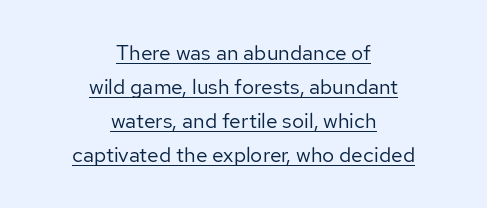
{"italic": "no", "bold": "no", "underline": "yes", "align": "center", "line_spacing": "normal", "line_spacing_ratio": 1.62, "letter_spacing": "normal", "letter_spacing_em": 0.0, "glyph_px": 21}
